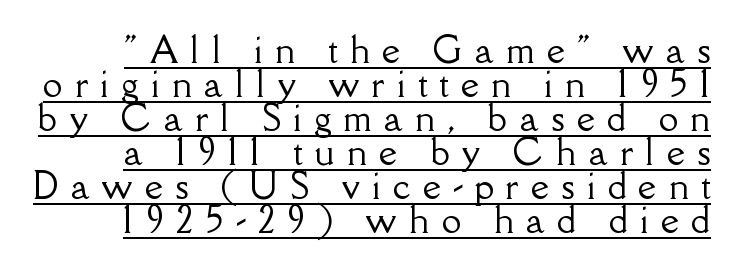
Q: Is the text italic (slanted)? A: No, it is upright.
Q: Is the typeface a serif or a sans-serif typeface? A: Serif.
Q: Is the text underlined? A: Yes.
Q: Is the spacing between letters normal or unusually wide? A: Unusually wide.
Q: Is the spacing between lines tight, normal or loose? A: Tight.
Q: Width (condensed, normal, or wide)? A: Normal.
Q: Stroke contrast? A: Low.
Q: x-height? A: Small.
Q: Monospaced? A: No.
